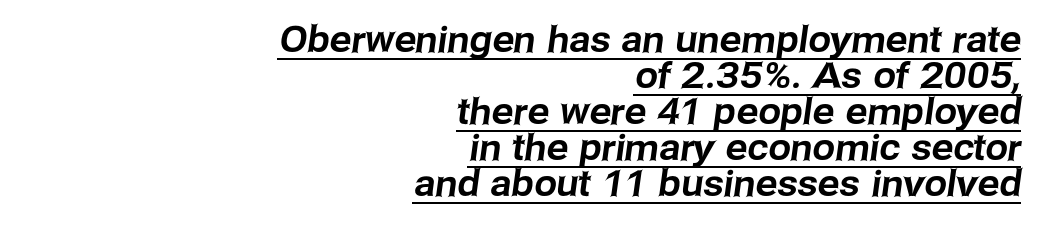
The image shows 36 px sans-serif type; set right-aligned, tight line spacing (1.0x), normal letter spacing, underlined; low stroke contrast and a medium x-height.
